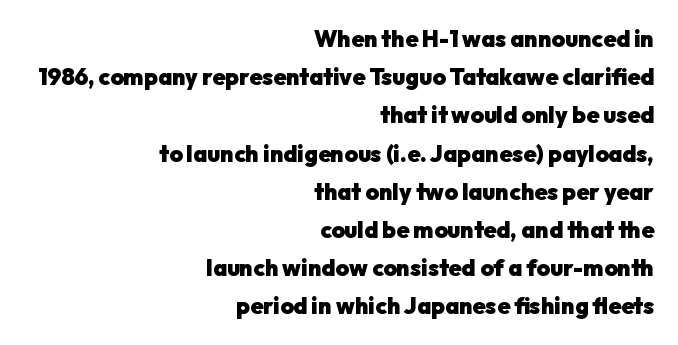
The gaps between neighbouring characters are ordinary and unremarkable. Each row of text sits above clean, open space. Horizontally, the lines are justified to the trailing edge only. Students, observe: this is what conventionally led text looks like.
